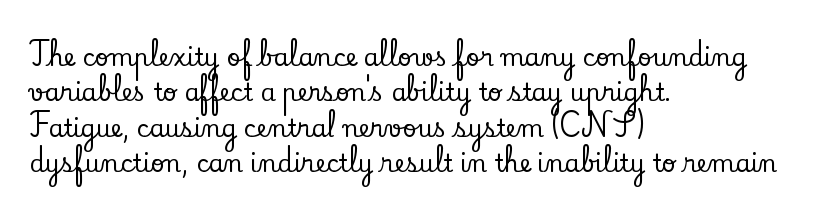
Q: Is the text italic (slanted)? A: No, it is upright.
Q: Is the text underlined? A: No.
Q: How is the paragraph aligned? A: Left-aligned.
Q: Is the spacing between letters normal or unusually wide? A: Normal.
Q: Is the spacing between lines tight, normal or loose? A: Normal.
